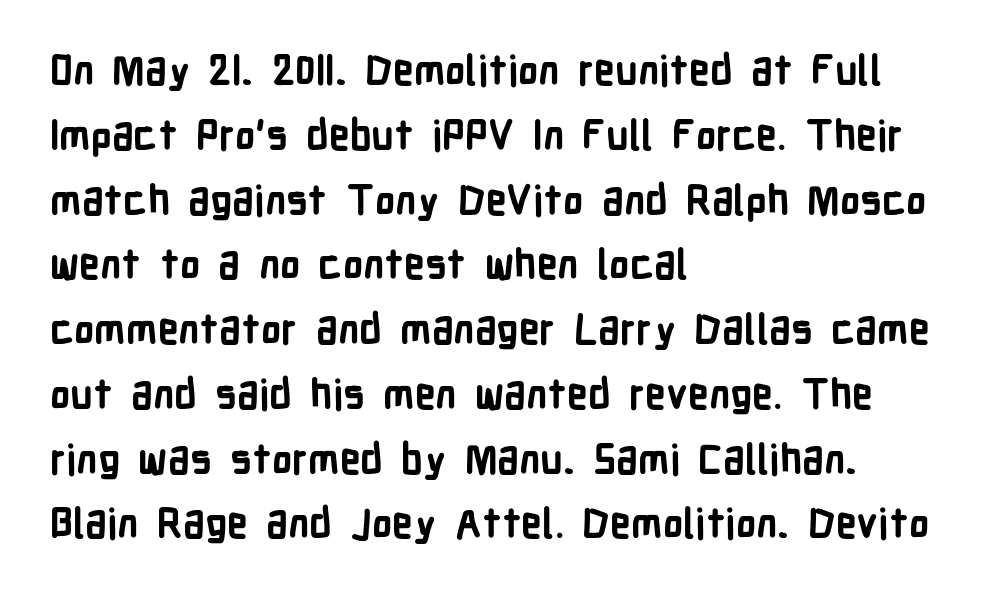
{"serif": "no", "italic": "no", "bold": "yes", "weight": "bold", "width": "condensed", "stroke_contrast": "low", "x_height": "medium", "monospaced": "no", "underline": "no", "align": "left", "line_spacing": "normal", "line_spacing_ratio": 1.58, "letter_spacing": "normal", "letter_spacing_em": 0.0, "glyph_px": 41}
